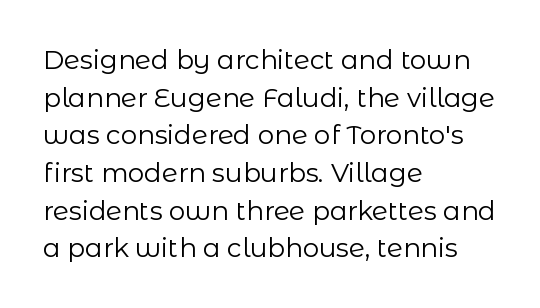
This sample is left-justified, so line endings fall wherever the words run out. Short note: letters normally spaced. These lines were composed using upright roman letters. Nothing heavy about these letters — not bold at all. The glyphs are unaccompanied by any horizontal stroke below them. Quick note: interline space is typical.
